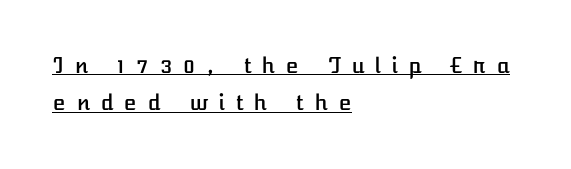
Glance below the letters and you will spot a drawn line. These lines were composed using upright roman letters. The ragged edge is on the right, which tells us the setting is flush left. The gaps between neighbouring characters are conspicuously large.
